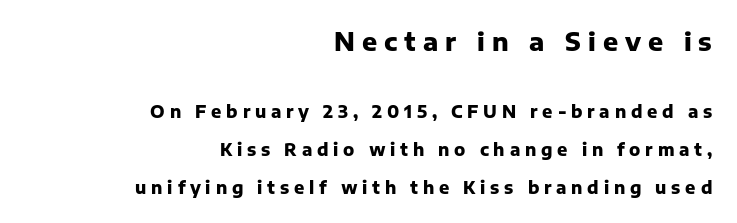
The image shows 25 px bold type, upright; set right-aligned, loose line spacing (2.22x), unusually wide letter spacing (+0.28 em), not underlined; the first (top) block is 1.47x larger.
